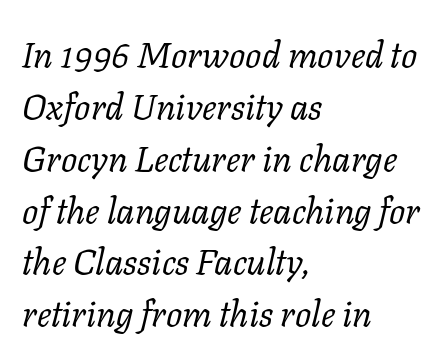
Q: Is the text bold? A: No.
Q: Is the text italic (slanted)? A: Yes, it leans right by about 11 degrees.
Q: Is the typeface a serif or a sans-serif typeface? A: Serif.
Q: Is the text underlined? A: No.
Q: How is the paragraph aligned? A: Left-aligned.
Q: Is the spacing between letters normal or unusually wide? A: Normal.
Q: Is the spacing between lines tight, normal or loose? A: Normal.
Q: Width (condensed, normal, or wide)? A: Normal.
Q: Stroke contrast? A: Low.
Q: x-height? A: Medium.
Q: Monospaced? A: No.
